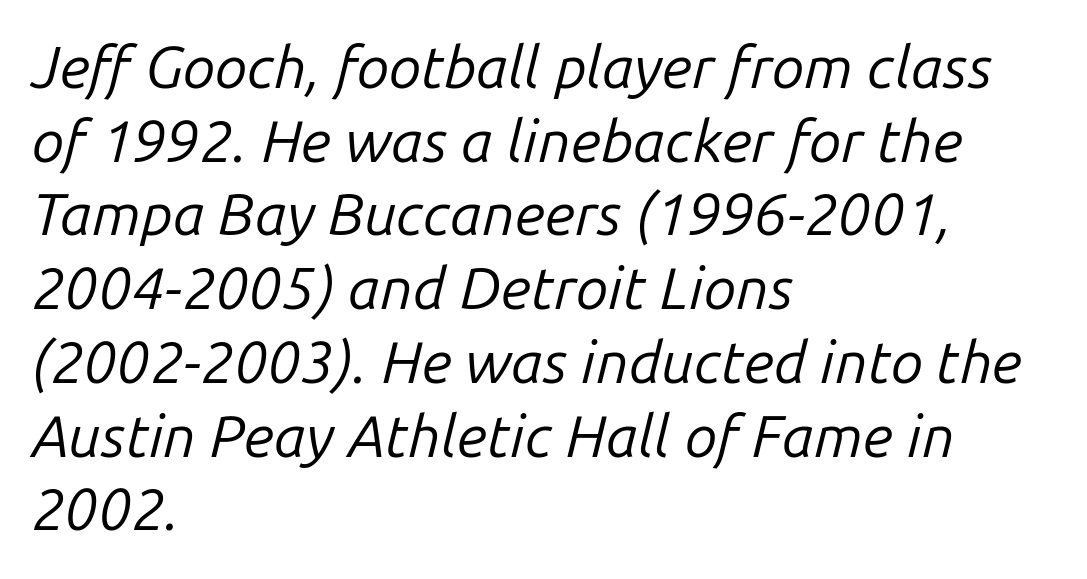
The image shows 59 px regular-weight type, italic (leaning right); set left-aligned, normal line spacing (1.25x), normal letter spacing, not underlined; low stroke contrast and a medium x-height.
